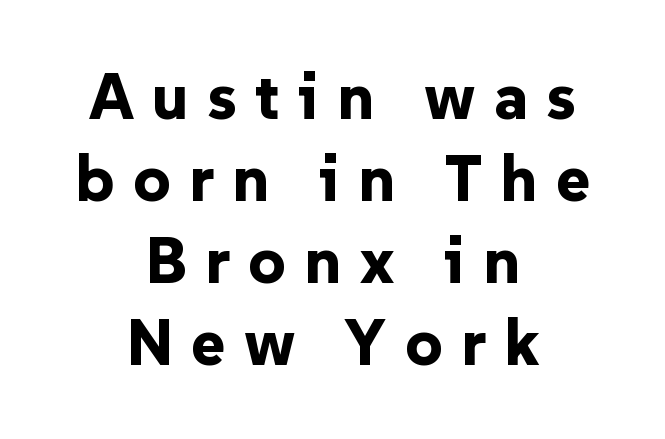
These lines are rendered in a variable-pitch font. The paragraph shown floats in the horizontal middle. You can tell from the bare stems that sans-serif type was used. If you drew a line through each stem, it would be perfectly vertical.
